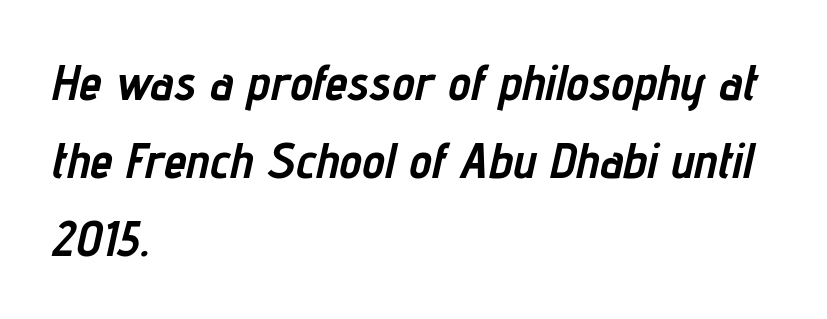
Rule under the text: the space is simply empty. Each letter keeps its own natural width here, so spacing adapts to shape. The rendering uses a bold face; every stroke is thick and dark. The rows are spaced the way most documents space them. This sample is left-justified, so line endings fall wherever the words run out. Here the glyphs are tracked normally, forming tight word shapes.
